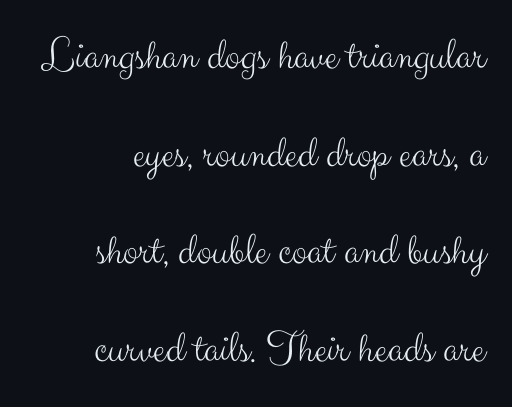
{"serif": "no", "bold": "no", "weight": "light", "width": "normal", "stroke_contrast": "medium", "x_height": "small", "monospaced": "no", "underline": "no", "line_spacing": "loose", "line_spacing_ratio": 2.17, "letter_spacing": "normal", "letter_spacing_em": 0.0, "glyph_px": 45}
